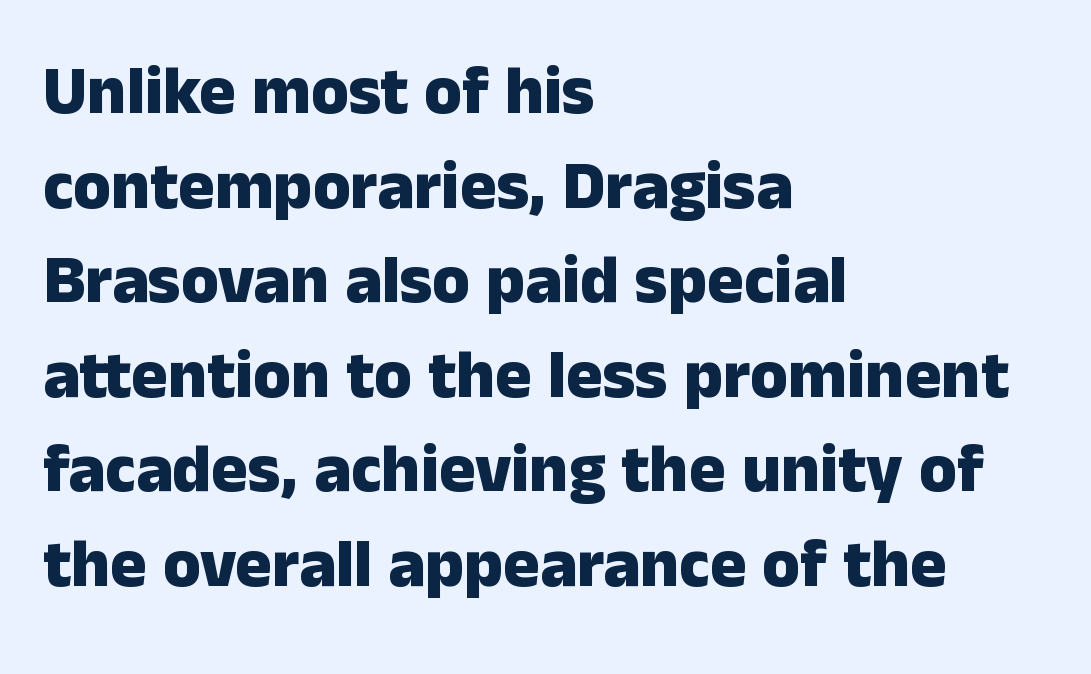
{"serif": "no", "italic": "no", "bold": "yes", "weight": "heavy", "width": "normal", "stroke_contrast": "low", "x_height": "medium", "monospaced": "no", "underline": "no", "align": "left", "line_spacing": "normal", "line_spacing_ratio": 1.39, "letter_spacing": "normal", "letter_spacing_em": 0.0, "glyph_px": 68}
